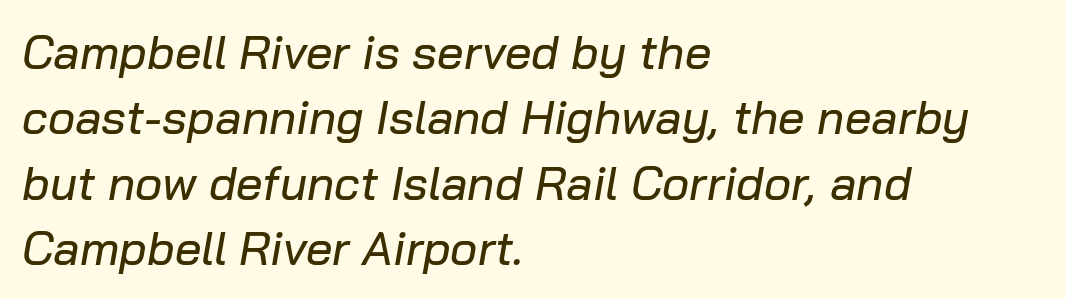
The image shows 47 px text type, italic (leaning right); set left-aligned, normal line spacing (1.39x), normal letter spacing, not underlined; low stroke contrast and a medium x-height.
